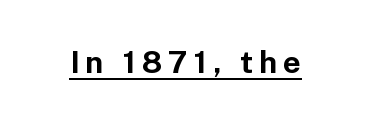
The image shows 31 px bold sans-serif type, upright; set underlined; low stroke contrast and a medium x-height.
